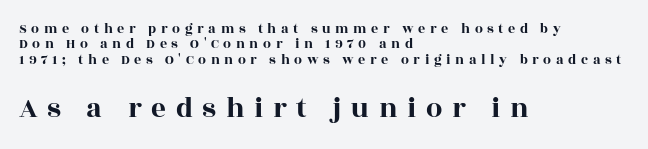
The type family on display is of the serif kind. This rendering features lettering with no underline. When letters stand straight like this, we call the style roman or upright. Observe the wide spacing: letters keep a clear distance from each other. Looks like regular typesetting: each glyph gets only the width it needs.
